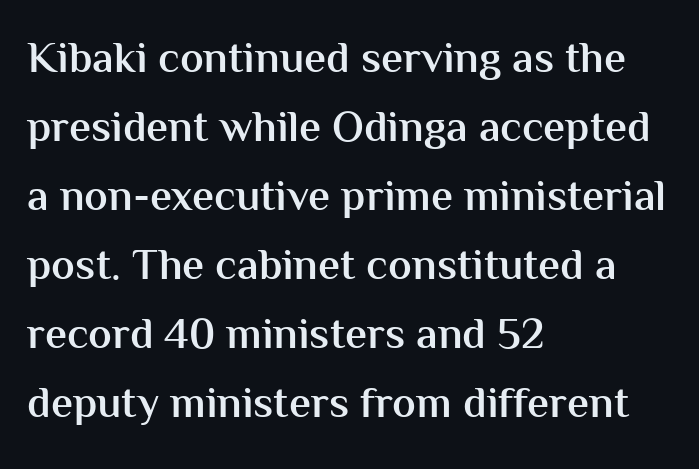
The image shows 44 px semibold sans-serif type, upright; set left-aligned, normal line spacing (1.57x), normal letter spacing, not underlined; medium stroke contrast and a medium x-height.
